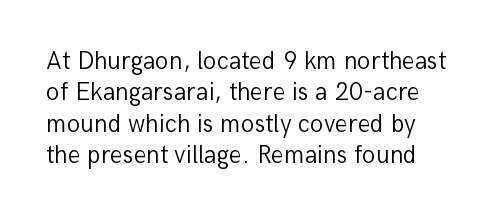
The image shows 25 px text type, upright; set normal line spacing (1.26x), normal letter spacing, not underlined.
